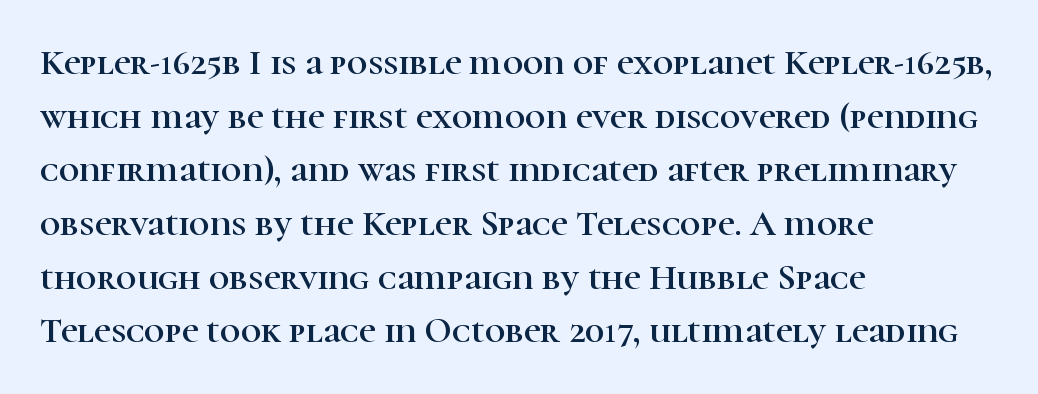
Q: Is the text italic (slanted)? A: No, it is upright.
Q: Is the typeface a serif or a sans-serif typeface? A: Serif.
Q: Is the text underlined? A: No.
Q: How is the paragraph aligned? A: Left-aligned.
Q: Is the spacing between letters normal or unusually wide? A: Normal.
Q: Is the spacing between lines tight, normal or loose? A: Normal.
Q: Width (condensed, normal, or wide)? A: Normal.
Q: Stroke contrast? A: High.
Q: x-height? A: Medium.
Q: Monospaced? A: No.
